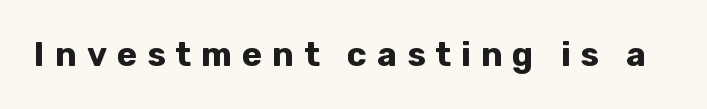
Q: Is the text bold? A: Yes.
Q: Is the text italic (slanted)? A: No, it is upright.
Q: Is the typeface a serif or a sans-serif typeface? A: Sans-serif.
Q: Is the text underlined? A: No.
Q: Is the spacing between letters normal or unusually wide? A: Unusually wide.
Q: Width (condensed, normal, or wide)? A: Normal.
Q: Stroke contrast? A: Low.
Q: x-height? A: Medium.
Q: Monospaced? A: No.
